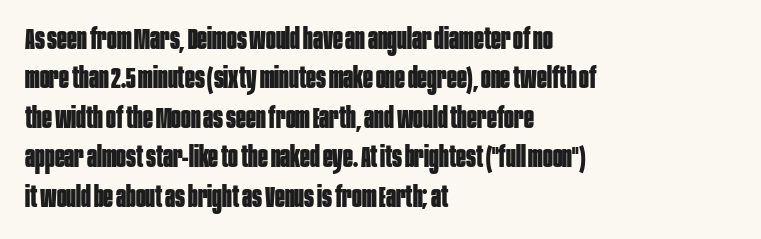
The image shows 29 px bold, condensed sans-serif type, upright; set left-aligned, normal line spacing (1.36x), normal letter spacing, not underlined; low stroke contrast and a large x-height.
